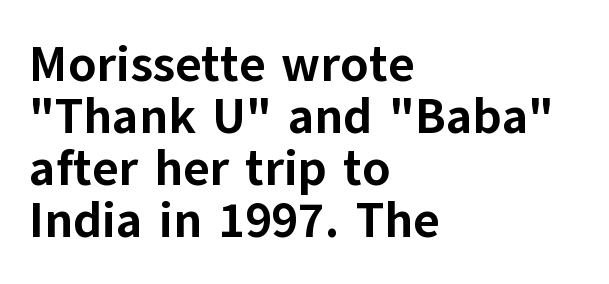
Q: Is the text bold? A: Yes.
Q: Is the text italic (slanted)? A: No, it is upright.
Q: Is the typeface a serif or a sans-serif typeface? A: Sans-serif.
Q: Is the text underlined? A: No.
Q: How is the paragraph aligned? A: Left-aligned.
Q: Is the spacing between letters normal or unusually wide? A: Normal.
Q: Is the spacing between lines tight, normal or loose? A: Tight.
Q: Width (condensed, normal, or wide)? A: Normal.
Q: Stroke contrast? A: Low.
Q: x-height? A: Medium.
Q: Monospaced? A: No.
